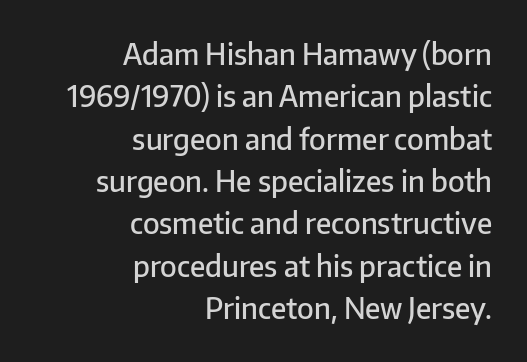
{"serif": "no", "italic": "no", "bold": "semi", "weight": "semibold", "width": "normal", "stroke_contrast": "low", "x_height": "medium", "monospaced": "no", "underline": "no", "align": "right", "line_spacing": "normal", "line_spacing_ratio": 1.46, "letter_spacing": "normal", "letter_spacing_em": 0.0, "glyph_px": 29}
